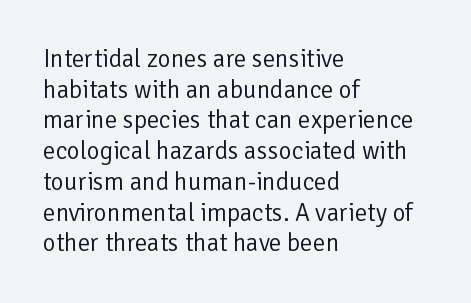
Q: Is the text bold? A: No.
Q: Is the text italic (slanted)? A: No, it is upright.
Q: Is the text underlined? A: No.
Q: How is the paragraph aligned? A: Left-aligned.
Q: Is the spacing between letters normal or unusually wide? A: Normal.
